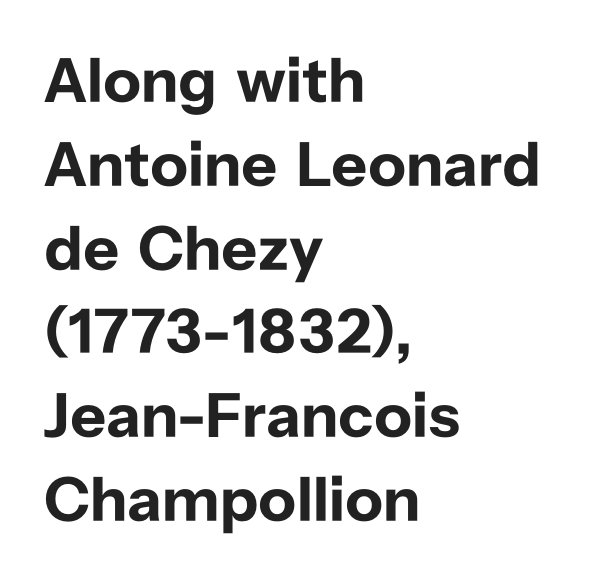
The image shows 63 px bold sans-serif type, upright; set left-aligned, normal line spacing (1.33x), normal letter spacing, not underlined; low stroke contrast and a medium x-height.
